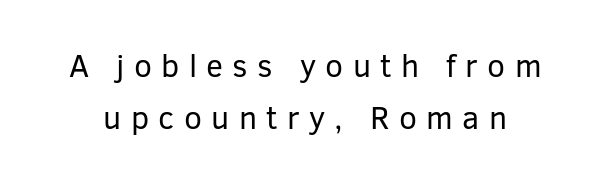
The image shows 32 px regular-weight sans-serif type, upright; set normal line spacing (1.63x), unusually wide letter spacing (+0.29 em), not underlined; low stroke contrast and a medium x-height.
